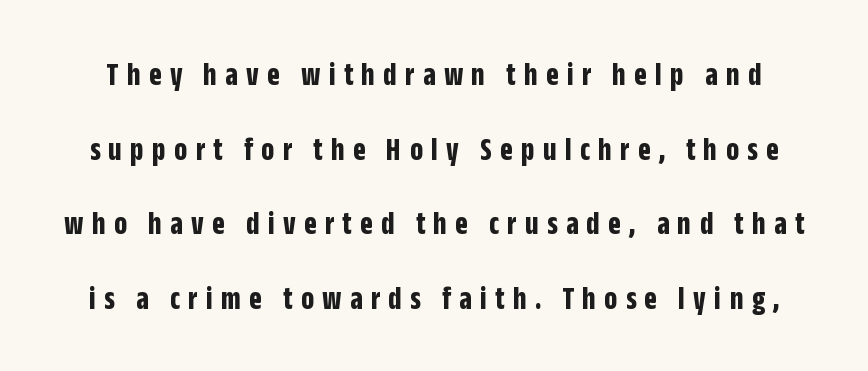
Q: Is the text bold? A: Yes.
Q: Is the text italic (slanted)? A: No, it is upright.
Q: Is the typeface a serif or a sans-serif typeface? A: Sans-serif.
Q: Is the text underlined? A: No.
Q: Is the spacing between letters normal or unusually wide? A: Unusually wide.
Q: Is the spacing between lines tight, normal or loose? A: Loose.
Q: Width (condensed, normal, or wide)? A: Condensed.
Q: Stroke contrast? A: Low.
Q: x-height? A: Large.
Q: Monospaced? A: No.
